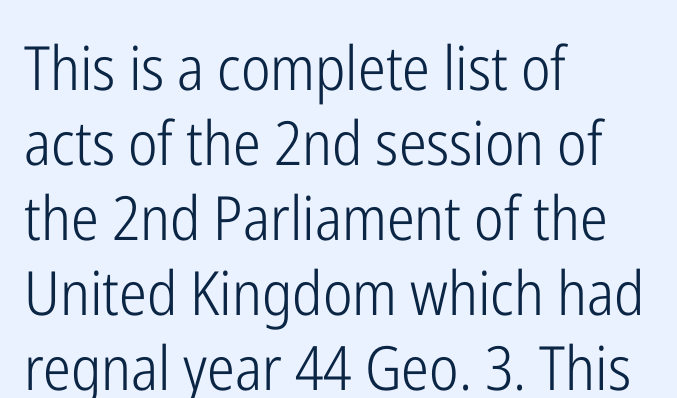
Serif or sans? Sans — the stroke terminals are bare. Do the characters align in a grid? No, the font is proportional. The passage shown is not bold in any degree. The rendering anchors every line to the left-hand side. The type is set solid horizontally, with unmodified tracking. Anything drawn beneath the words? Only blank space.
